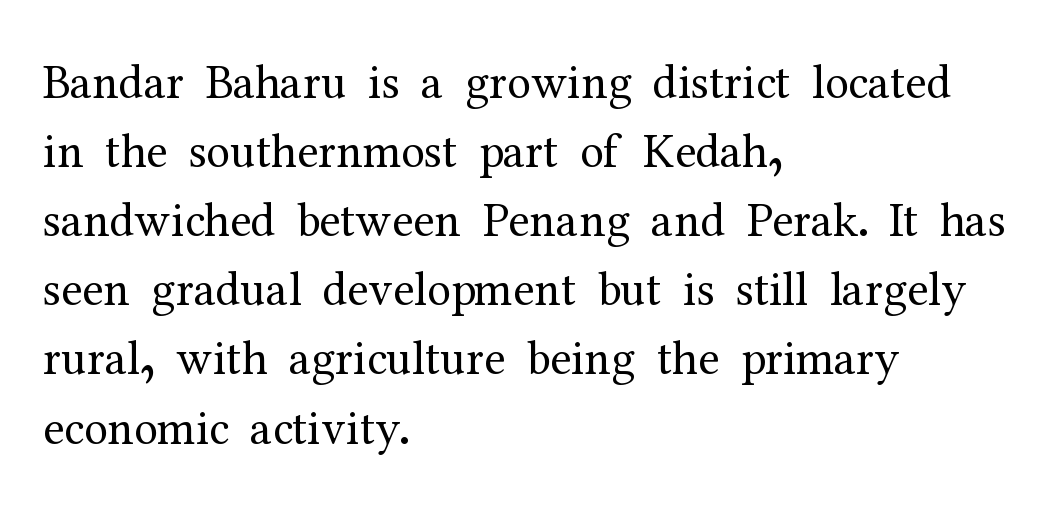
The image shows 48 px regular-weight serif type, upright; set left-aligned, normal line spacing (1.44x), normal letter spacing, not underlined; medium stroke contrast and a medium x-height.
